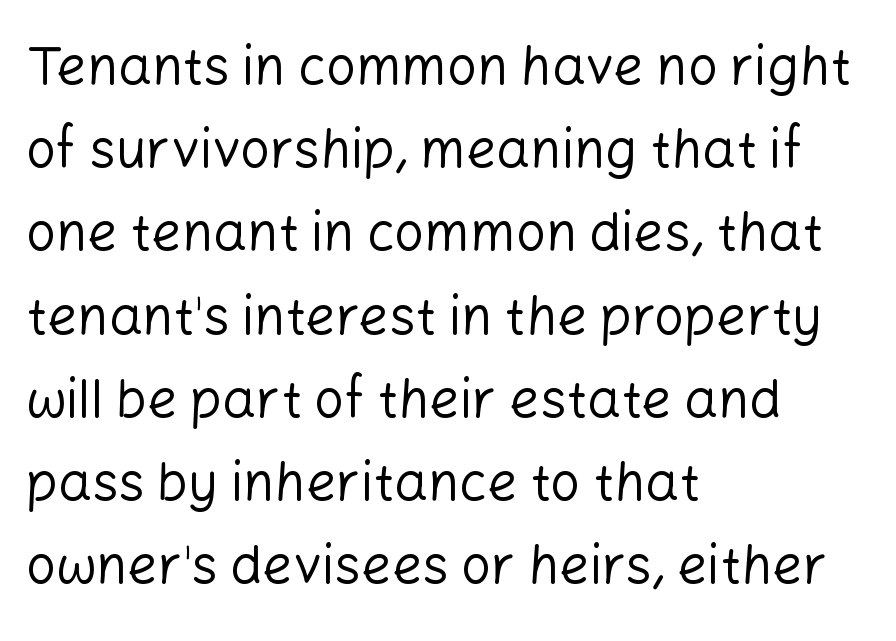
The image shows 53 px regular-weight sans-serif type, upright; set left-aligned, normal line spacing (1.57x), normal letter spacing, not underlined; low stroke contrast and a medium x-height.
